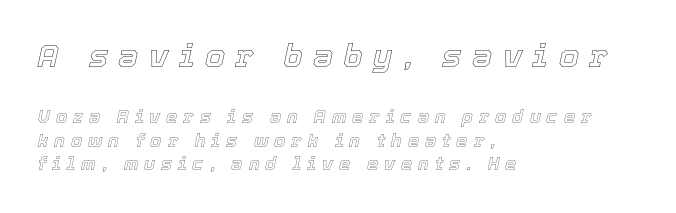
The paragraph shown leans on its left margin. The passage shown is not underscored anywhere. Look at the glyph heights: the upper group is clearly the bigger setting. The passage shown has open, widely tracked lettering throughout.
